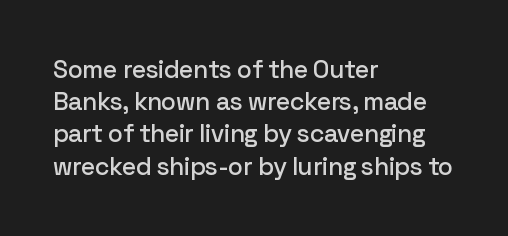
Q: Is the text italic (slanted)? A: No, it is upright.
Q: Is the text underlined? A: No.
Q: How is the paragraph aligned? A: Left-aligned.
Q: Is the spacing between letters normal or unusually wide? A: Normal.
Q: Is the spacing between lines tight, normal or loose? A: Normal.
